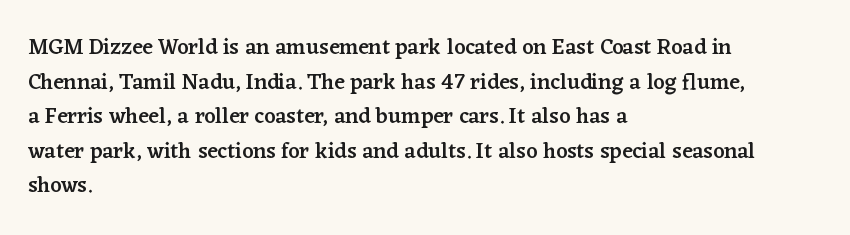
The font's upright variant was chosen for this text. Is the letter spacing exaggerated? No — it looks like the ordinary default. The face used here is a semibold: visibly heavier than regular, lighter than bold. Students, observe: this is what conventionally led text looks like. Every row of glyphs begins at an identical x-position on the left. Words float on clear page, feet unadorned.
